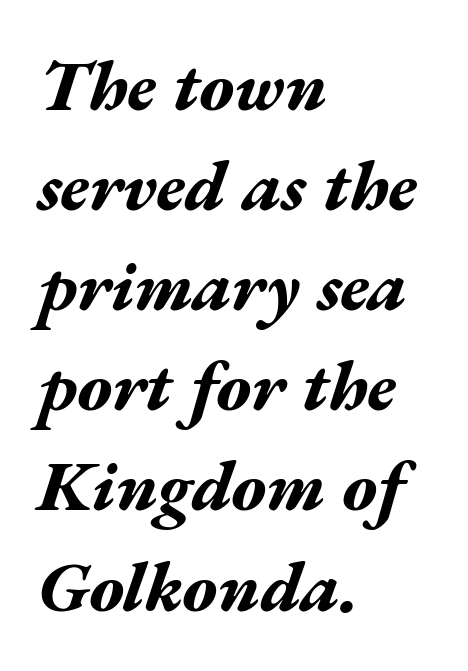
{"italic": "yes", "lean": "right", "slant_degrees": 17, "bold": "yes", "weight": "bold", "width": "wide", "stroke_contrast": "medium", "x_height": "medium", "monospaced": "no", "underline": "no", "align": "left", "line_spacing": "normal", "line_spacing_ratio": 1.41, "letter_spacing": "normal", "letter_spacing_em": 0.0, "glyph_px": 71}
